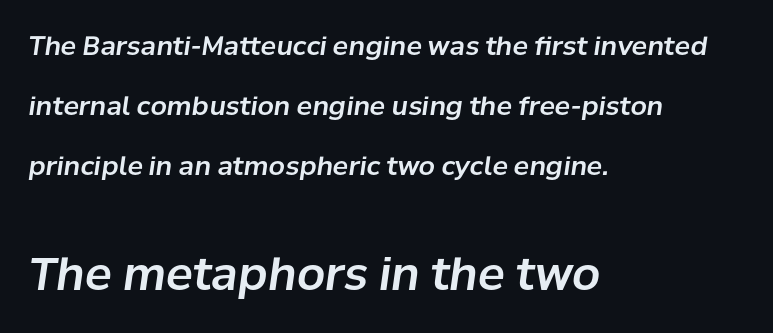
Q: Is the text italic (slanted)? A: Yes, it leans right by about 8 degrees.
Q: Is the text underlined? A: No.
Q: How is the paragraph aligned? A: Left-aligned.
Q: Is the spacing between letters normal or unusually wide? A: Normal.
Q: Is the spacing between lines tight, normal or loose? A: Loose.
Q: Which block of text is set in a larger size, the first (top) or the second (bottom)? A: The second (bottom) one.
Q: Width (condensed, normal, or wide)? A: Normal.
Q: Stroke contrast? A: Low.
Q: x-height? A: Medium.
Q: Monospaced? A: No.
